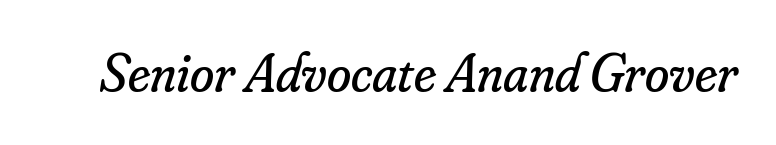
Q: Is the text bold? A: No.
Q: Is the text italic (slanted)? A: Yes, it leans right by about 16 degrees.
Q: Is the typeface a serif or a sans-serif typeface? A: Serif.
Q: Is the text underlined? A: No.
Q: Is the spacing between letters normal or unusually wide? A: Normal.
Q: Width (condensed, normal, or wide)? A: Normal.
Q: Stroke contrast? A: Low.
Q: x-height? A: Small.
Q: Monospaced? A: No.
